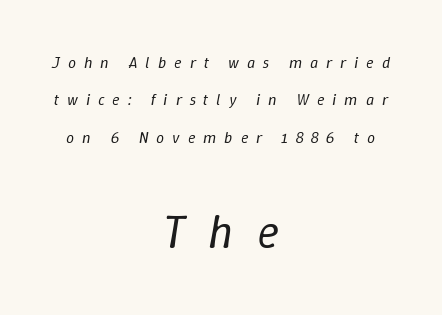
The typesetting does not lean heavy: it is not bold. The letters advance in unequal steps, a hallmark of proportional type. If you measured baseline to baseline, you'd find a long distance. The composition opens small and finishes big. The lines in this sample share a center point and differ in where they start and stop. Descender tails drop into unmarked territory.
